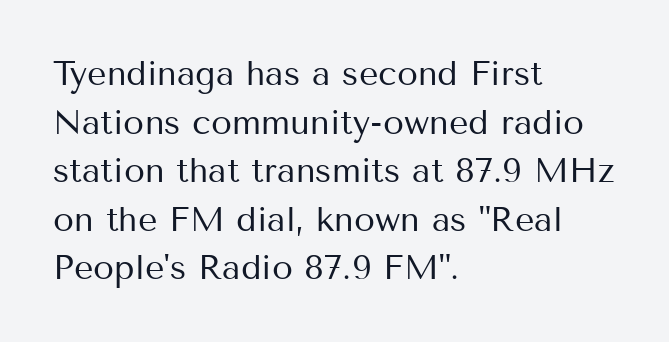
Normally led — the rows are evenly, conventionally spaced. Tall strokes in this sample are plumb rather than angled. The space beneath each line is pristine and unruled. Caption: standard tracking, unaltered. Horizontal alignment here is leftward, the default for most running prose. The face used here is proportionally spaced, like ordinary book or web type.
